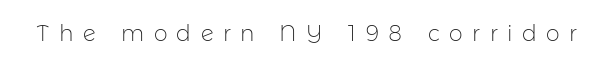
{"italic": "no", "bold": "no", "underline": "no", "letter_spacing": "wide", "letter_spacing_em": 0.43, "glyph_px": 22}
